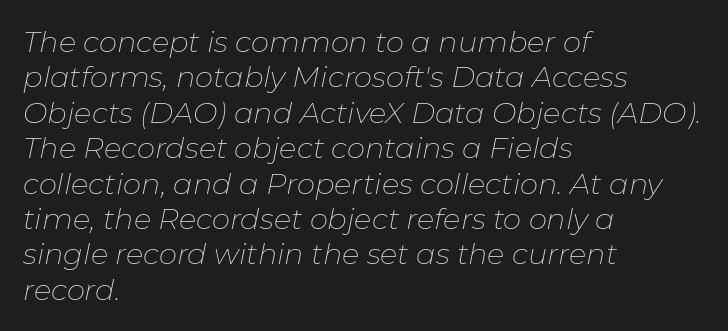
The letterforms sit at book weight or below. Think of a printed novel: that variable character pitch is what you see here. How are the letters spaced? Ordinarily, with no added tracking. This sample is left-justified, so line endings fall wherever the words run out. There's an unmistakable incline to the writing here. The area under the type is left untouched.
